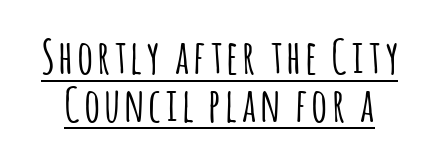
Q: Is the text italic (slanted)? A: No, it is upright.
Q: Is the typeface a serif or a sans-serif typeface? A: Sans-serif.
Q: Is the text underlined? A: Yes.
Q: Is the spacing between lines tight, normal or loose? A: Tight.
Q: Width (condensed, normal, or wide)? A: Condensed.
Q: Stroke contrast? A: Low.
Q: x-height? A: Large.
Q: Monospaced? A: No.
